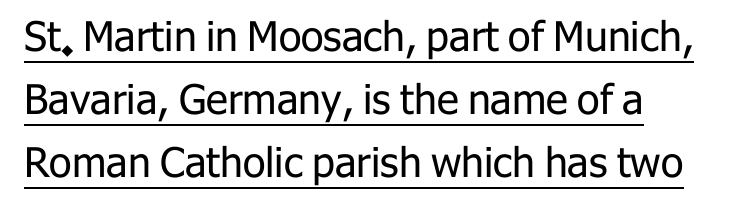
{"serif": "no", "italic": "no", "bold": "no", "weight": "regular", "width": "normal", "stroke_contrast": "low", "x_height": "medium", "monospaced": "no", "underline": "yes", "align": "left", "line_spacing": "normal", "line_spacing_ratio": 1.54, "letter_spacing": "normal", "letter_spacing_em": 0.0, "glyph_px": 41}
